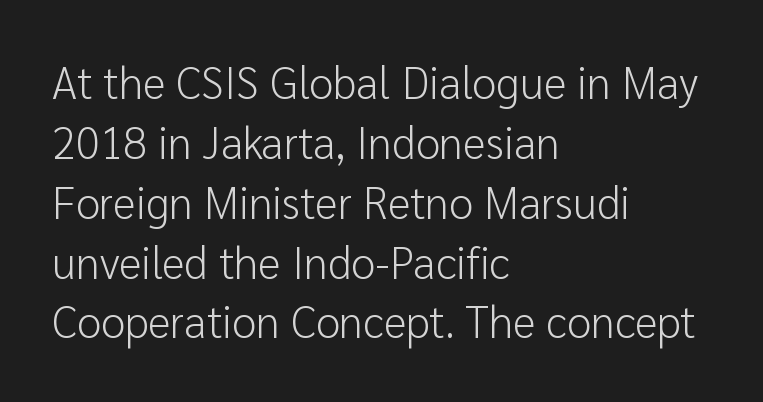
How are the letters spaced? Ordinarily, with no added tracking. Nothing heavy about these letters — not bold at all. Think of a printed novel: that variable character pitch is what you see here. The leading is moderate, giving the passage an even texture. One-word summary of the alignment: left.
